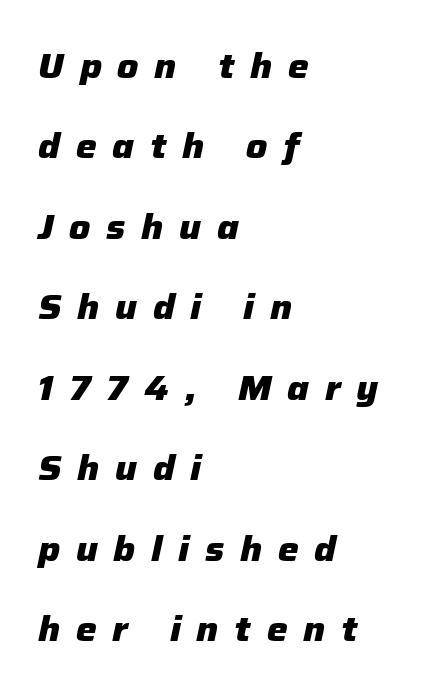
{"italic": "yes", "lean": "right", "slant_degrees": 12, "bold": "yes", "weight": "heavy", "width": "normal", "stroke_contrast": "low", "x_height": "medium", "monospaced": "no", "underline": "no", "align": "left", "line_spacing": "loose", "line_spacing_ratio": 2.3, "letter_spacing": "wide", "letter_spacing_em": 0.45, "glyph_px": 35}
